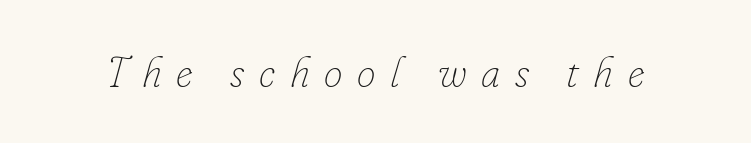
The image shows 42 px thin type, italic (leaning right); set unusually wide letter spacing (+0.35 em), not underlined; low stroke contrast and a small x-height.
